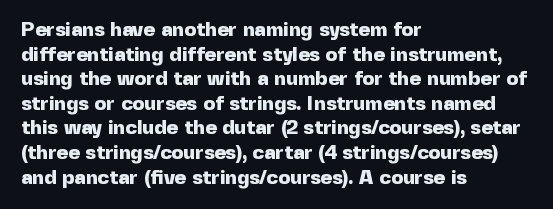
The foot of each line stays bare and open. The letters are bold, with thick, heavy strokes. The letters stand straight up with perfectly vertical stems. Compared with typical body copy, the letter spacing here is the same. These lines stack with their left ends in a neat column.
